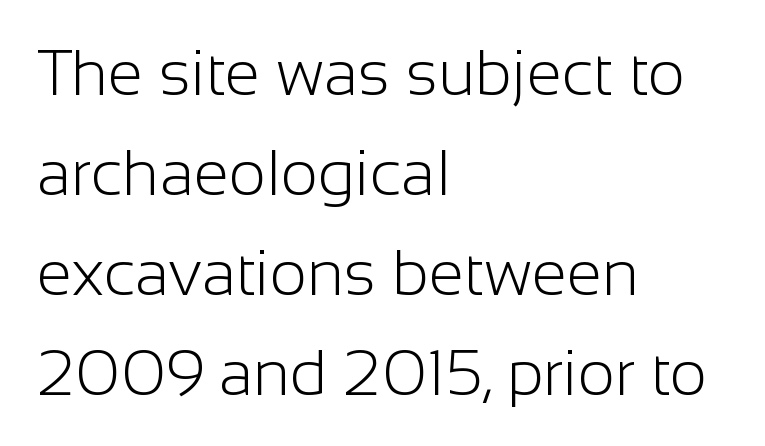
{"serif": "no", "italic": "no", "bold": "no", "weight": "light", "width": "normal", "stroke_contrast": "low", "x_height": "medium", "monospaced": "no", "underline": "no", "align": "left", "line_spacing": "normal", "line_spacing_ratio": 1.56, "letter_spacing": "normal", "letter_spacing_em": 0.0, "glyph_px": 64}
